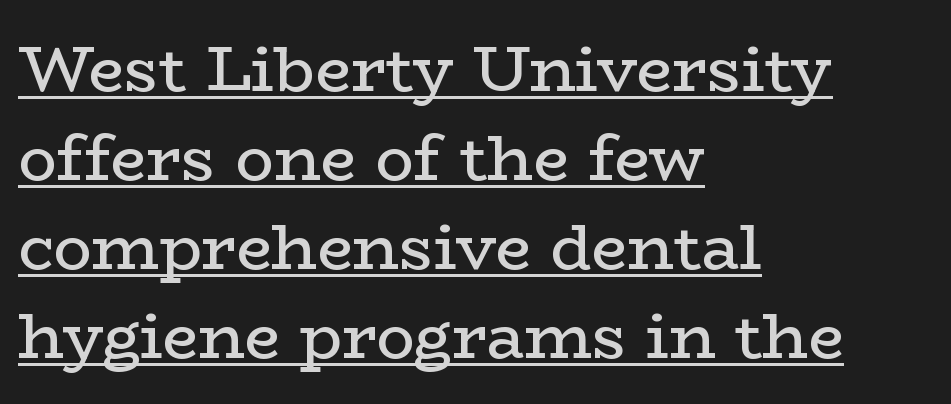
The face used here appears with an underline applied. Think standard paragraph weight, or any step lighter than that. A typesetter would call this proportional, since set widths differ per character. The type sits square on the baseline with zero lean.
